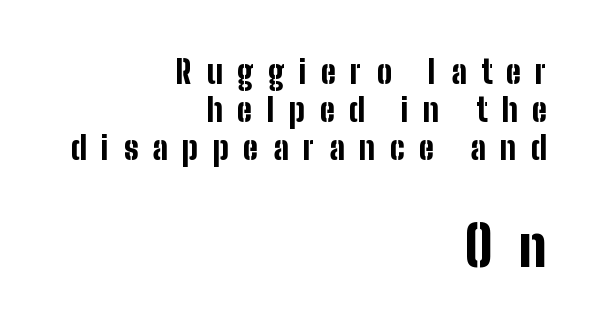
Q: Is the text bold? A: Yes.
Q: Is the text italic (slanted)? A: No, it is upright.
Q: Is the typeface a serif or a sans-serif typeface? A: Sans-serif.
Q: Is the text underlined? A: No.
Q: How is the paragraph aligned? A: Right-aligned.
Q: Is the spacing between letters normal or unusually wide? A: Unusually wide.
Q: Which block of text is set in a larger size, the first (top) or the second (bottom)? A: The second (bottom) one.
Q: Width (condensed, normal, or wide)? A: Condensed.
Q: Stroke contrast? A: Low.
Q: x-height? A: Medium.
Q: Monospaced? A: No.
